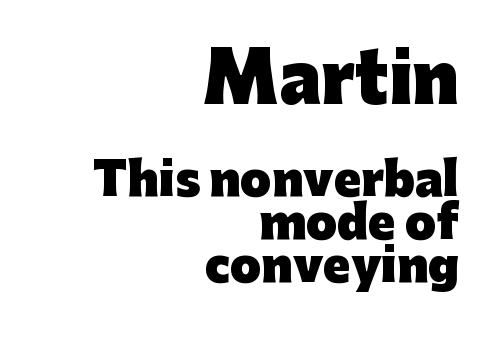
{"serif": "no", "italic": "no", "bold": "yes", "weight": "heavy", "width": "normal", "stroke_contrast": "low", "x_height": "medium", "monospaced": "no", "underline": "no", "align": "right", "line_spacing": "tight", "line_spacing_ratio": 0.95, "letter_spacing": "normal", "letter_spacing_em": 0.0, "larger_block": "first", "size_ratio": 1.49, "glyph_px": 67}
